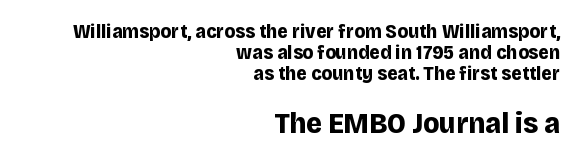
The image shows 30 px bold sans-serif type, upright; set right-aligned, tight line spacing (1.04x), normal letter spacing, not underlined; the second (bottom) block is 1.5x larger; low stroke contrast and a large x-height.
